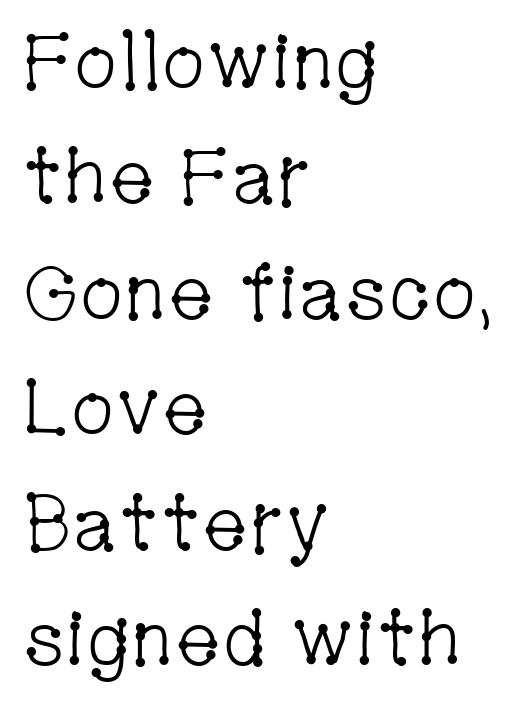
Q: Is the text bold? A: No.
Q: Is the text italic (slanted)? A: No, it is upright.
Q: Is the typeface a serif or a sans-serif typeface? A: Serif.
Q: Is the text underlined? A: No.
Q: How is the paragraph aligned? A: Left-aligned.
Q: Is the spacing between letters normal or unusually wide? A: Normal.
Q: Is the spacing between lines tight, normal or loose? A: Normal.
Q: Width (condensed, normal, or wide)? A: Condensed.
Q: Stroke contrast? A: Low.
Q: x-height? A: Medium.
Q: Monospaced? A: No.
